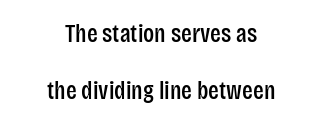
{"italic": "no", "underline": "no", "align": "center", "line_spacing": "loose", "line_spacing_ratio": 2.3, "letter_spacing": "normal", "letter_spacing_em": 0.0, "glyph_px": 25}
